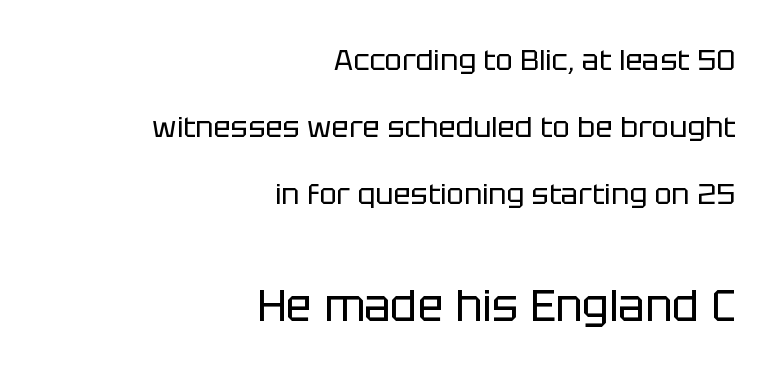
{"serif": "no", "italic": "no", "bold": "no", "weight": "regular", "width": "normal", "stroke_contrast": "low", "x_height": "large", "monospaced": "no", "underline": "no", "align": "right", "line_spacing": "loose", "line_spacing_ratio": 2.31, "letter_spacing": "normal", "letter_spacing_em": 0.0, "larger_block": "second", "size_ratio": 1.52, "glyph_px": 44}
